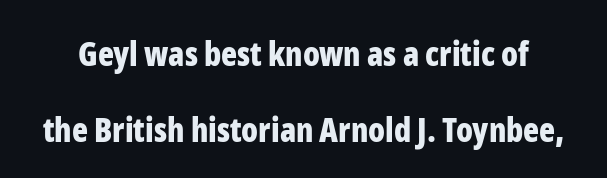
In terms of leading, this rendering errs on the spacious side. Here the designer chose a conventional face with non-uniform glyph widths. You'd pick this weight for a headline — it's a proper bold. The face used here is rendered with its standard letterfit. Letters rest on an invisible, unmarked baseline. This sample uses an upright cut, with every glyph sitting square on the baseline.
